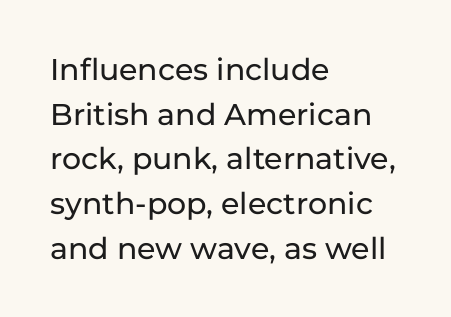
Does the copy run flush right? No — it runs flush left. A typesetter would call this leading conventional body-copy spacing. Lines of text with bare space underneath. The font family rendered here belongs to the sans-serif group. Varying glyph widths throughout — classic text-font behaviour.
